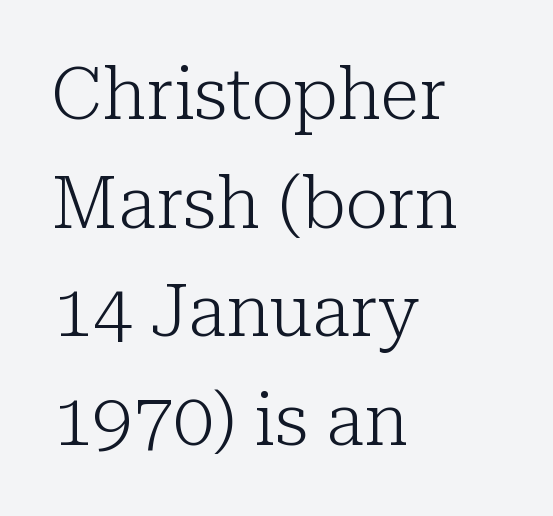
{"serif": "yes", "italic": "no", "bold": "no", "weight": "light", "width": "normal", "stroke_contrast": "low", "x_height": "medium", "monospaced": "no", "underline": "no", "align": "left", "line_spacing": "normal", "line_spacing_ratio": 1.51, "letter_spacing": "normal", "letter_spacing_em": 0.0, "glyph_px": 72}
